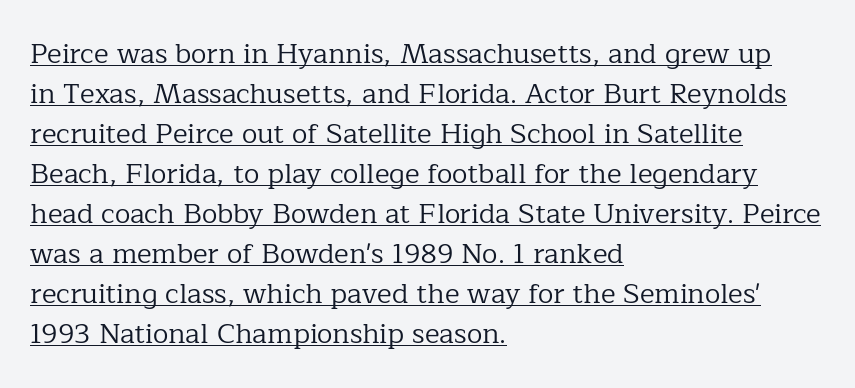
{"serif": "yes", "italic": "no", "bold": "no", "weight": "regular", "width": "normal", "stroke_contrast": "low", "x_height": "medium", "monospaced": "no", "underline": "yes", "align": "left", "line_spacing": "normal", "line_spacing_ratio": 1.43, "letter_spacing": "normal", "letter_spacing_em": 0.0, "glyph_px": 28}
